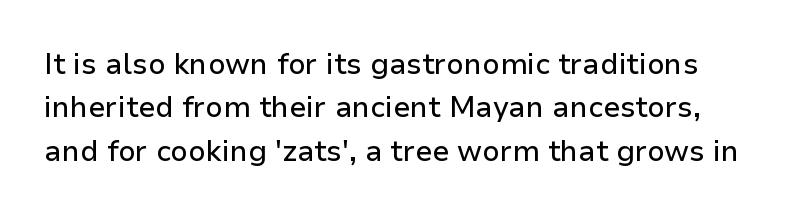
A typesetter would call this proportional, since set widths differ per character. Notice how the stems are strictly vertical — no italics here. Compared with typical paragraphs, the rows here are spaced about the same. Rule under the text: the space is simply empty. The letters sit at their default tracking, neither squeezed nor spread. The typeface chosen for these lines omits serifs.
